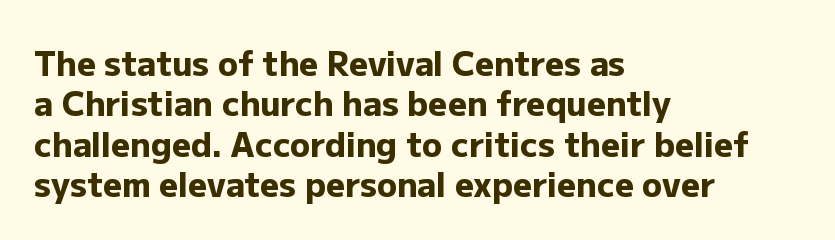
The image shows 33 px heavy sans-serif type, upright; set left-aligned, line spacing 1.22x, normal letter spacing, not underlined; low stroke contrast and a medium x-height.
